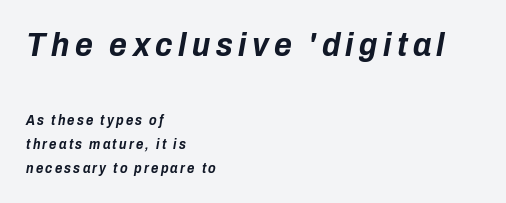
The image shows 34 px bold, condensed type, italic (leaning right); set left-aligned, line spacing 1.73x, not underlined; the first (top) block is 2.43x larger; low stroke contrast and a medium x-height.
